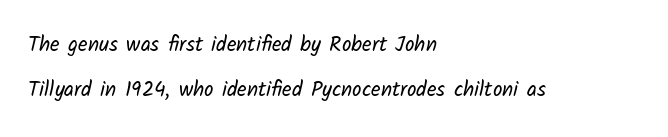
The image shows 21 px text type; set left-aligned, loose line spacing (2.15x), normal letter spacing, not underlined.
